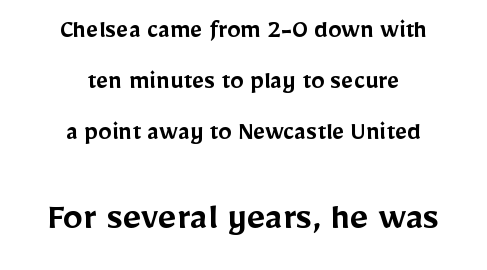
{"serif": "no", "italic": "no", "bold": "semi", "weight": "semibold", "width": "normal", "stroke_contrast": "low", "x_height": "medium", "monospaced": "no", "underline": "no", "align": "center", "line_spacing_ratio": 1.88, "letter_spacing": "normal", "letter_spacing_em": 0.0, "larger_block": "second", "size_ratio": 1.48, "glyph_px": 40}
